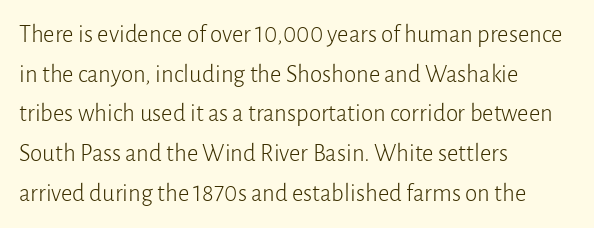
{"italic": "no", "bold": "no", "underline": "no", "align": "left", "line_spacing": "normal", "line_spacing_ratio": 1.59, "letter_spacing": "normal", "letter_spacing_em": 0.0, "glyph_px": 25}
